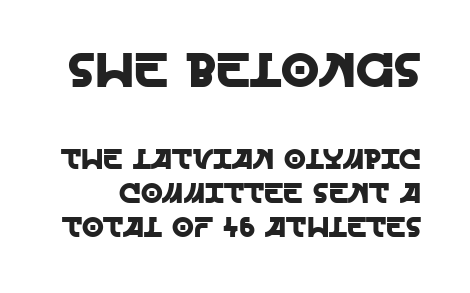
Looks like regular typesetting: each glyph gets only the width it needs. A student would notice the top passage is typeset larger than what follows. Anything drawn beneath the words? Only blank space. The gaps between neighbouring characters are ordinary and unremarkable. You can tell from the bare stems that sans-serif type was used.
